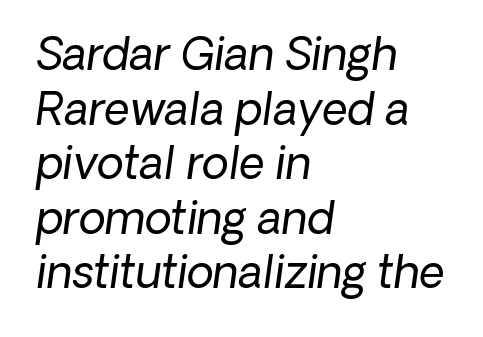
These lines are rendered in a variable-pitch font. The compositor pushed each line to the left boundary. Caption: face not bold, strokes unweighted. Beneath every word, the page is bare. The lettering tilts uniformly, giving the passage an italic look. Glyph-to-glyph distance matches everyday printed text.
